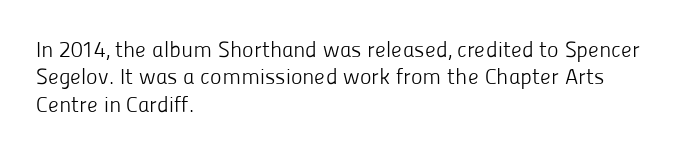
The image shows 22 px text type, upright; set left-aligned, line spacing 1.24x, normal letter spacing, not underlined.
